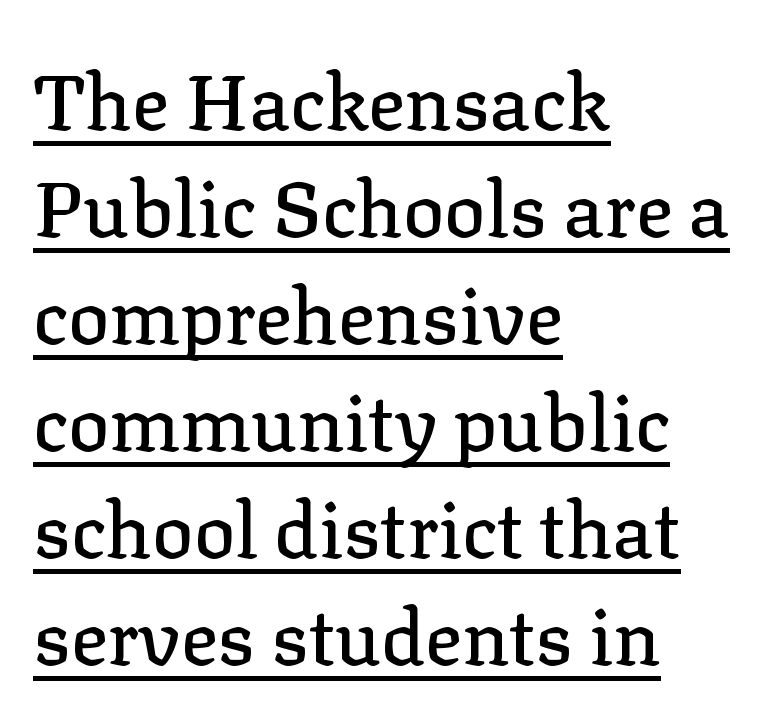
Q: Is the text italic (slanted)? A: No, it is upright.
Q: Is the typeface a serif or a sans-serif typeface? A: Serif.
Q: Is the text underlined? A: Yes.
Q: How is the paragraph aligned? A: Left-aligned.
Q: Is the spacing between letters normal or unusually wide? A: Normal.
Q: Is the spacing between lines tight, normal or loose? A: Normal.
Q: Width (condensed, normal, or wide)? A: Normal.
Q: Stroke contrast? A: Low.
Q: x-height? A: Medium.
Q: Monospaced? A: No.
